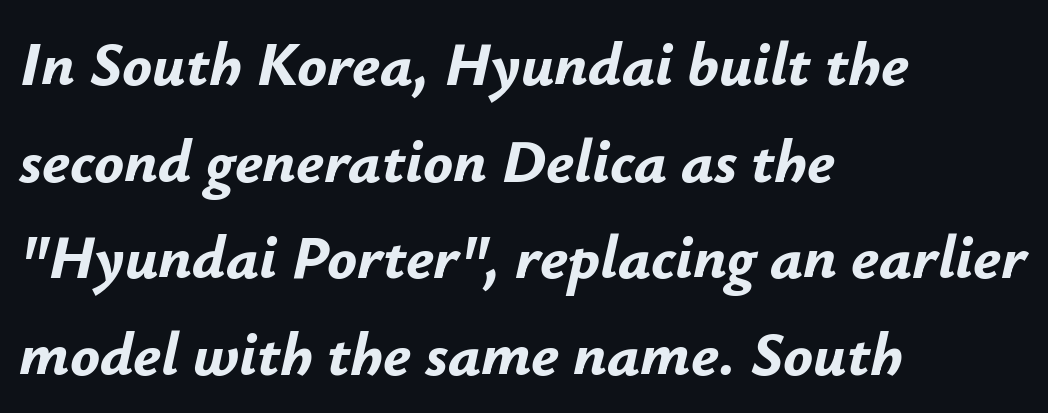
Q: Is the text bold? A: Yes.
Q: Is the text italic (slanted)? A: Yes, it leans right by about 12 degrees.
Q: Is the text underlined? A: No.
Q: How is the paragraph aligned? A: Left-aligned.
Q: Is the spacing between letters normal or unusually wide? A: Normal.
Q: Is the spacing between lines tight, normal or loose? A: Normal.
Q: Width (condensed, normal, or wide)? A: Normal.
Q: Stroke contrast? A: Low.
Q: x-height? A: Small.
Q: Monospaced? A: No.
